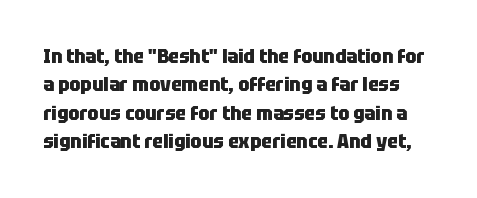
The image shows 20 px bold type, upright; set normal line spacing (1.42x), normal letter spacing, not underlined.
